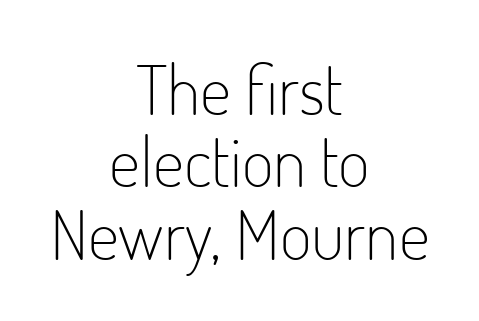
{"serif": "no", "italic": "no", "bold": "no", "weight": "light", "width": "condensed", "stroke_contrast": "low", "x_height": "small", "monospaced": "no", "underline": "no", "align": "center", "line_spacing": "tight", "line_spacing_ratio": 1.05, "letter_spacing": "normal", "letter_spacing_em": 0.0, "glyph_px": 69}
